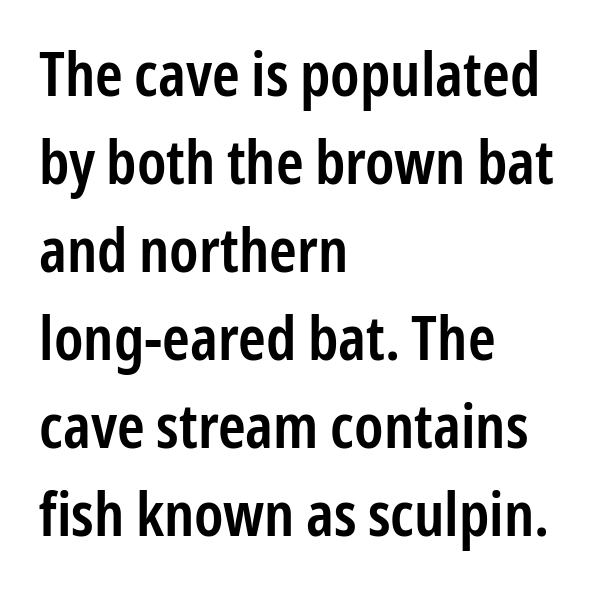
Which margin do the lines hug? The left one — the right edge is uneven. These lines are composed in type without serifs. Unmarked baselines from the first word to the last. In terms of leading, this rendering sits right in the middle. Proportional: the letters do not fall into vertical columns.
